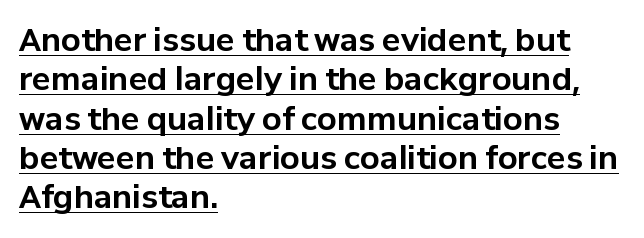
Q: Is the text bold? A: Yes.
Q: Is the text italic (slanted)? A: No, it is upright.
Q: Is the typeface a serif or a sans-serif typeface? A: Sans-serif.
Q: Is the text underlined? A: Yes.
Q: How is the paragraph aligned? A: Left-aligned.
Q: Is the spacing between letters normal or unusually wide? A: Normal.
Q: Is the spacing between lines tight, normal or loose? A: Normal.
Q: Width (condensed, normal, or wide)? A: Normal.
Q: Stroke contrast? A: Low.
Q: x-height? A: Medium.
Q: Monospaced? A: No.
